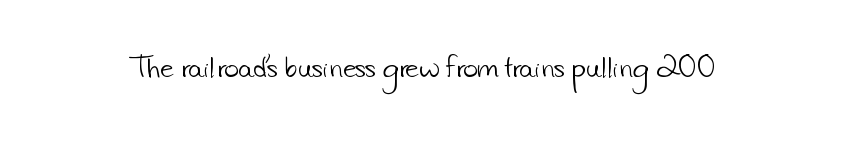
Q: Is the text bold? A: No.
Q: Is the text underlined? A: No.
Q: Is the spacing between letters normal or unusually wide? A: Normal.
